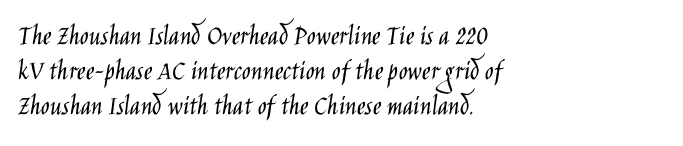
The text block is weighted toward the left margin, trailing off unevenly rightward. A light-to-regular cut is what we see here. Unlike a traditional serif, this face leaves its strokes unadorned.
